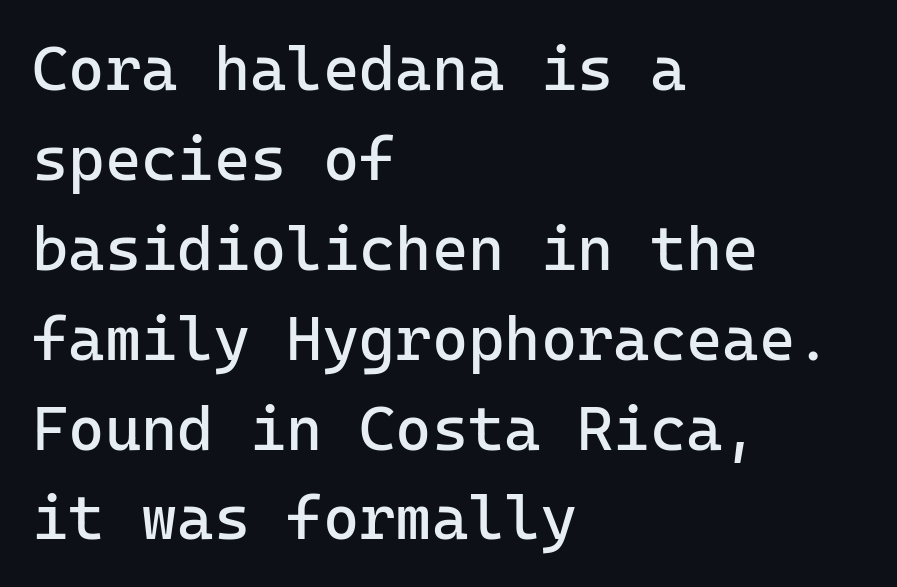
Q: Is the text bold? A: No.
Q: Is the text italic (slanted)? A: No, it is upright.
Q: Is the typeface a serif or a sans-serif typeface? A: Sans-serif.
Q: Is the text underlined? A: No.
Q: How is the paragraph aligned? A: Left-aligned.
Q: Is the spacing between letters normal or unusually wide? A: Normal.
Q: Is the spacing between lines tight, normal or loose? A: Normal.
Q: Width (condensed, normal, or wide)? A: Normal.
Q: Stroke contrast? A: Low.
Q: x-height? A: Medium.
Q: Monospaced? A: Yes.
